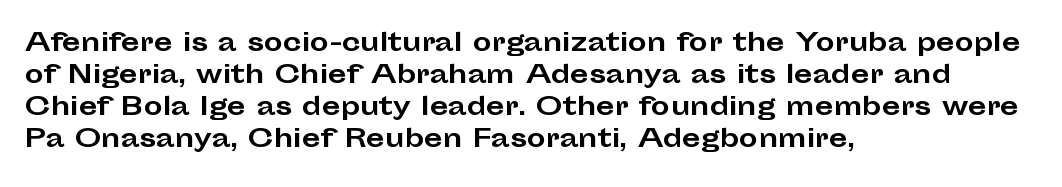
Q: Is the text bold? A: Yes.
Q: Is the text italic (slanted)? A: No, it is upright.
Q: Is the text underlined? A: No.
Q: How is the paragraph aligned? A: Left-aligned.
Q: Is the spacing between letters normal or unusually wide? A: Normal.
Q: Is the spacing between lines tight, normal or loose? A: Normal.
